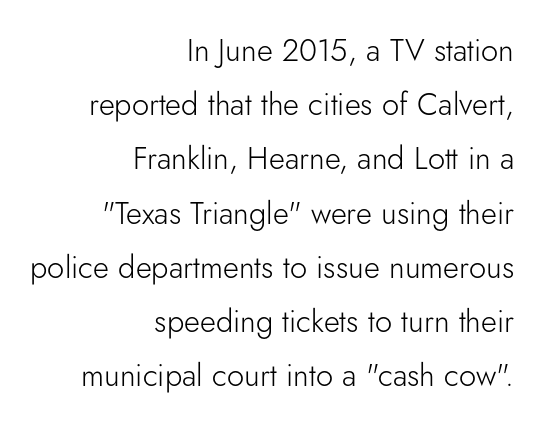
Descender tails drop into unmarked territory. The letterforms sit shoulder to shoulder at normal distance. Is this a fixed-width face? No — the glyphs have proportional, varying widths. The font is comparable to plain body text, perhaps lighter. The type sits square on the baseline with zero lean. The face used here is a sans, in the tradition of grotesques and geometrics.
